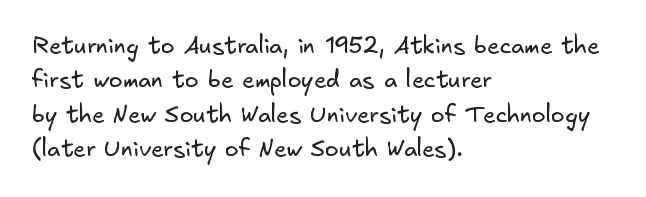
Q: Is the text bold? A: No.
Q: Is the text underlined? A: No.
Q: How is the paragraph aligned? A: Left-aligned.
Q: Is the spacing between letters normal or unusually wide? A: Normal.
Q: Is the spacing between lines tight, normal or loose? A: Normal.
